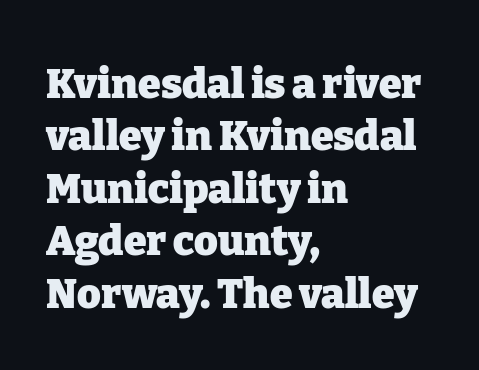
{"serif": "yes", "italic": "no", "bold": "yes", "weight": "heavy", "width": "normal", "stroke_contrast": "low", "x_height": "medium", "monospaced": "no", "underline": "no", "align": "left", "line_spacing": "normal", "line_spacing_ratio": 1.28, "letter_spacing": "normal", "letter_spacing_em": 0.0, "glyph_px": 41}
